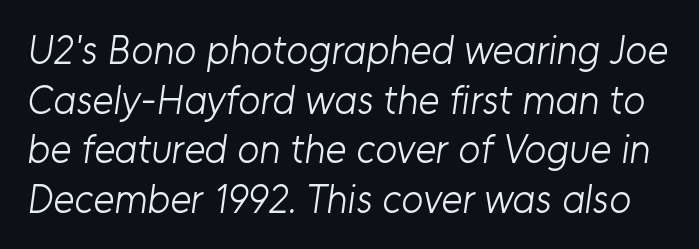
{"serif": "no", "bold": "no", "weight": "light", "width": "normal", "stroke_contrast": "low", "x_height": "medium", "monospaced": "no", "underline": "no", "line_spacing_ratio": 1.24, "letter_spacing": "normal", "letter_spacing_em": 0.0, "glyph_px": 40}
